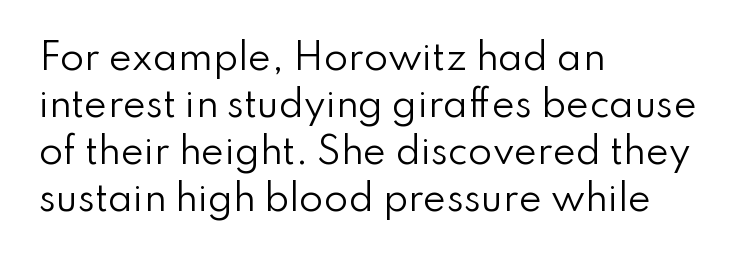
Q: Is the text bold? A: No.
Q: Is the text italic (slanted)? A: No, it is upright.
Q: Is the typeface a serif or a sans-serif typeface? A: Sans-serif.
Q: Is the text underlined? A: No.
Q: How is the paragraph aligned? A: Left-aligned.
Q: Is the spacing between letters normal or unusually wide? A: Normal.
Q: Is the spacing between lines tight, normal or loose? A: Normal.
Q: Width (condensed, normal, or wide)? A: Normal.
Q: Stroke contrast? A: Low.
Q: x-height? A: Small.
Q: Monospaced? A: No.
